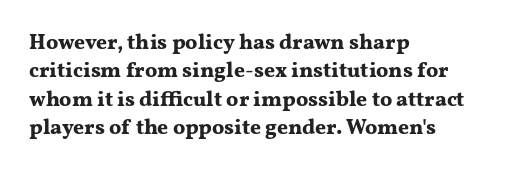
{"italic": "no", "bold": "yes", "underline": "no", "align": "left", "line_spacing": "normal", "line_spacing_ratio": 1.35, "letter_spacing": "normal", "letter_spacing_em": 0.0, "glyph_px": 21}
